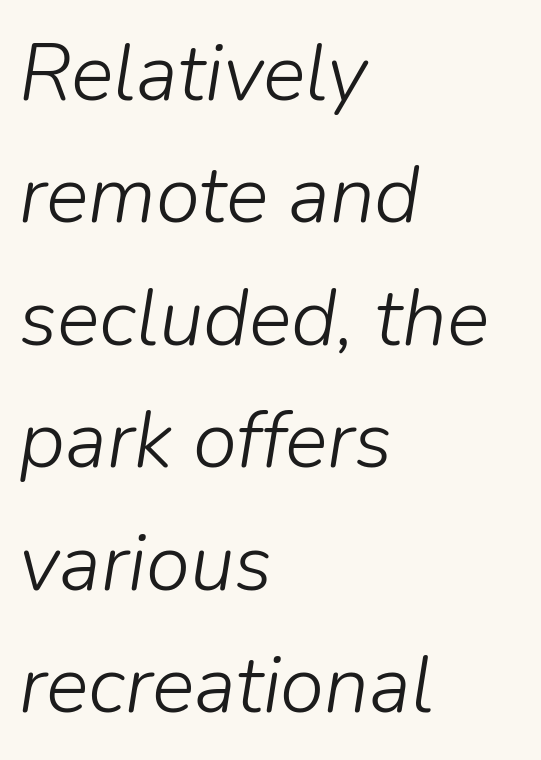
{"italic": "yes", "lean": "right", "slant_degrees": 9, "bold": "no", "weight": "light", "width": "normal", "stroke_contrast": "low", "x_height": "medium", "monospaced": "no", "underline": "no", "align": "left", "line_spacing": "normal", "line_spacing_ratio": 1.53, "letter_spacing": "normal", "letter_spacing_em": 0.0, "glyph_px": 80}
